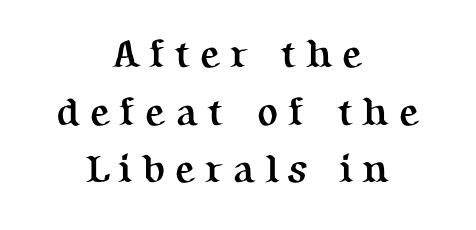
The image shows 39 px semibold serif type, upright; set centered, normal line spacing (1.48x), unusually wide letter spacing (+0.24 em), not underlined; medium stroke contrast and a medium x-height.
